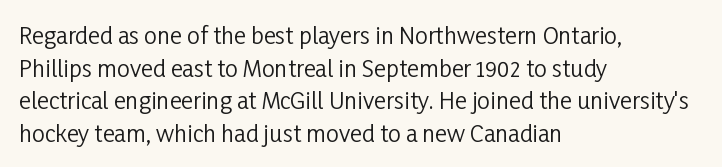
Characters follow at the spacing the type designer built in. The letterforms sit at book weight or below. Rendered with straight, roman letterforms. The rows are spaced the way most documents space them. The strip under each line holds only bare page.
